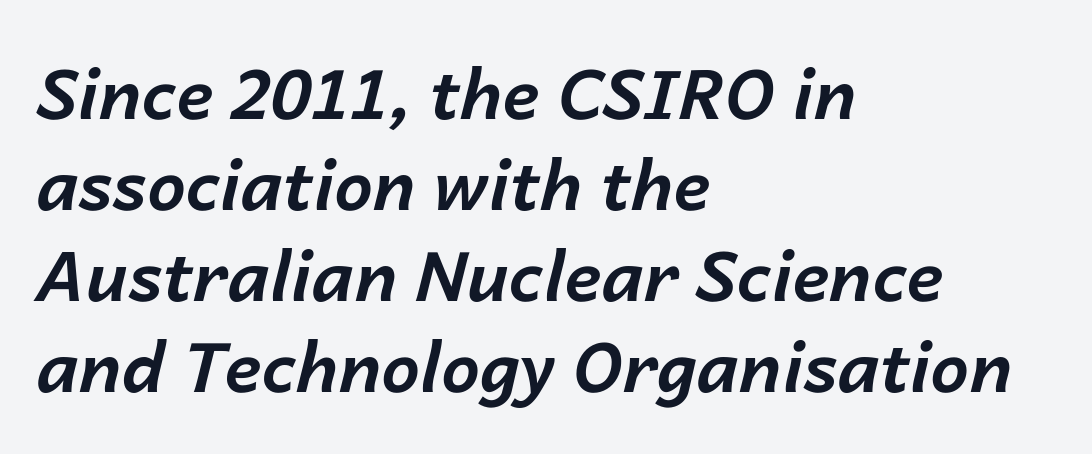
Do the characters align in a grid? No, the font is proportional. The face used here has a pronounced slope to its letters. Unmarked baselines from the first word to the last. This rendering leaves character spacing at its baseline value. Notice how the passage keeps a crisp vertical edge on the left only. The glyphs have the mass of a bold cut.
